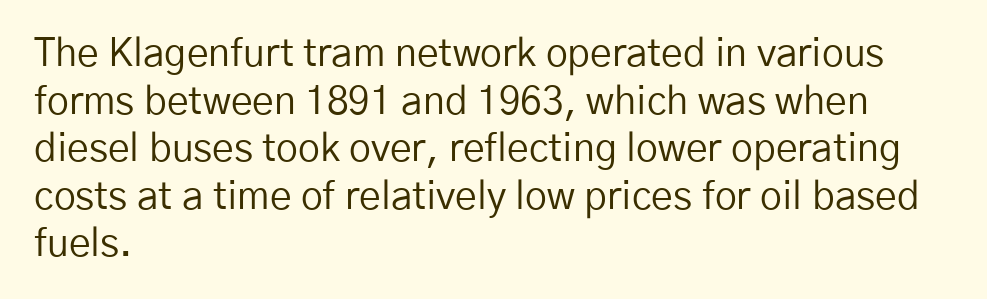
{"serif": "no", "italic": "no", "bold": "no", "weight": "regular", "width": "normal", "stroke_contrast": "low", "x_height": "medium", "monospaced": "no", "underline": "no", "align": "left", "line_spacing_ratio": 1.22, "letter_spacing": "normal", "letter_spacing_em": 0.0, "glyph_px": 39}
